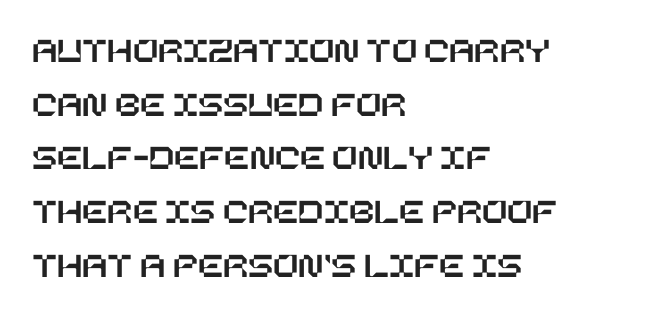
The image shows 37 px text type, upright; set left-aligned, normal line spacing (1.45x), normal letter spacing, not underlined; low stroke contrast and a large x-height.
